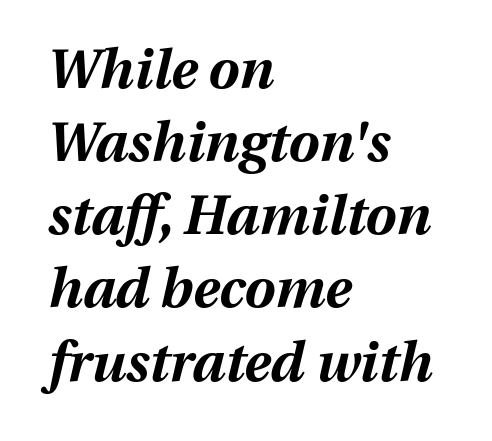
Bare-footed words on every line. Designer's note — italics engaged. Default kerning and tracking; the words read as compact shapes. Proportional: the letters do not fall into vertical columns. On the weight axis this lands at bold, roughly 700. All the whitespace from short lines collects on the right.
